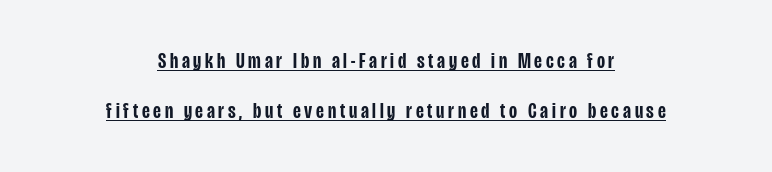
Q: Is the text bold? A: Semi-bold.
Q: Is the text italic (slanted)? A: No, it is upright.
Q: Is the text underlined? A: Yes.
Q: How is the paragraph aligned? A: Centered.
Q: Is the spacing between lines tight, normal or loose? A: Loose.
